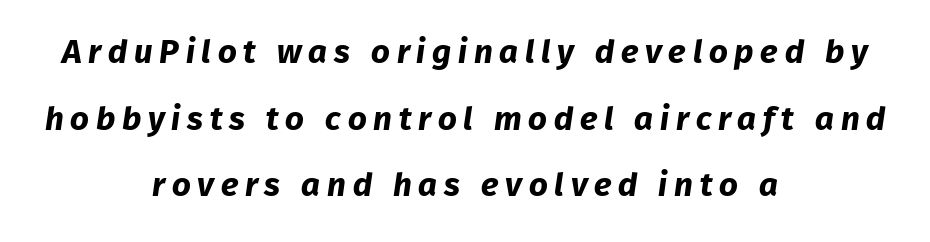
Rows of type keep a wide berth in the vertical direction. The space directly below the letters is spotless. Do the characters align in a grid? No, the font is proportional. You'd pick this weight for a headline — it's a proper bold. The whitespace from short lines is split evenly between both sides.
